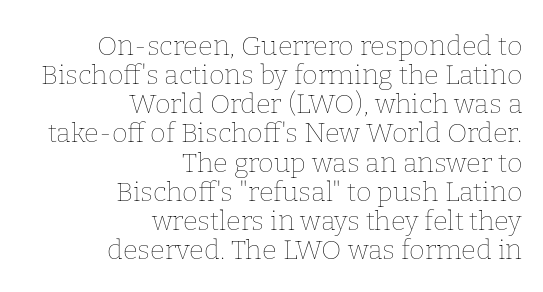
Q: Is the text bold? A: No.
Q: Is the text italic (slanted)? A: No, it is upright.
Q: Is the text underlined? A: No.
Q: How is the paragraph aligned? A: Right-aligned.
Q: Is the spacing between letters normal or unusually wide? A: Normal.
Q: Is the spacing between lines tight, normal or loose? A: Tight.
